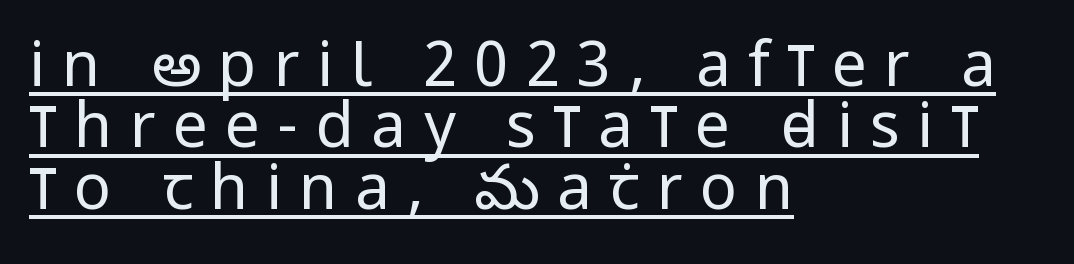
{"serif": "no", "italic": "no", "bold": "no", "weight": "regular", "width": "condensed", "stroke_contrast": "low", "x_height": "large", "monospaced": "no", "underline": "yes", "align": "left", "line_spacing": "tight", "line_spacing_ratio": 0.99, "letter_spacing": "wide", "letter_spacing_em": 0.28, "glyph_px": 62}
